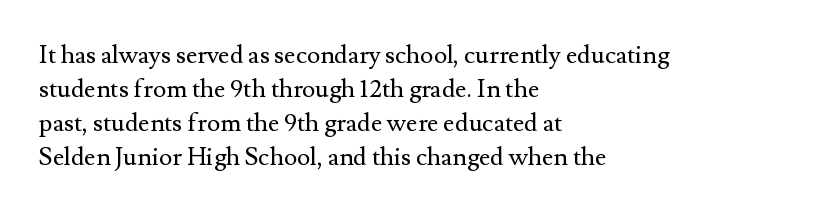
A normal amount of white space separates one row of letters from the next. Honestly, the letter spacing is just normal — you wouldn't notice it. The font's upright variant was chosen for this text. Is this a heavy cut? Hardly; it is regular or lighter. Caption: multi-line text, flush left, ragged right.
